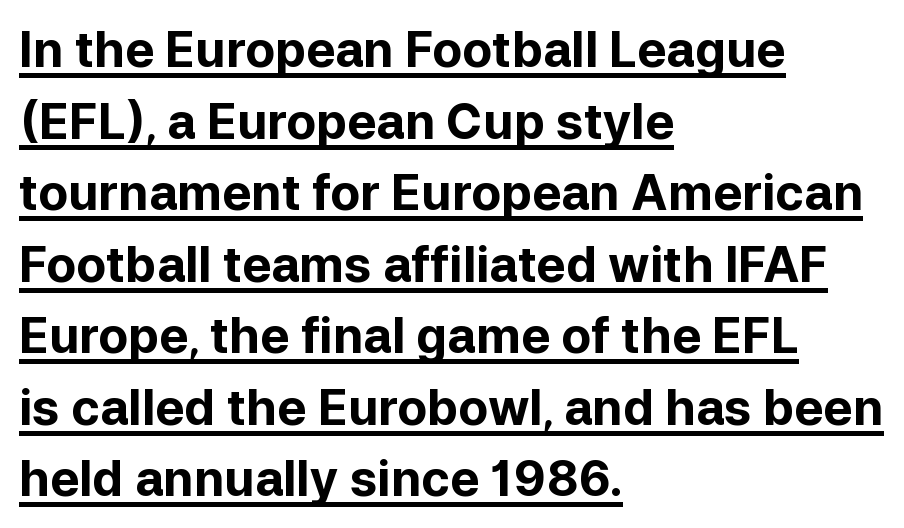
The image shows 49 px bold sans-serif type, upright; set left-aligned, normal line spacing (1.46x), normal letter spacing, underlined; low stroke contrast and a medium x-height.
